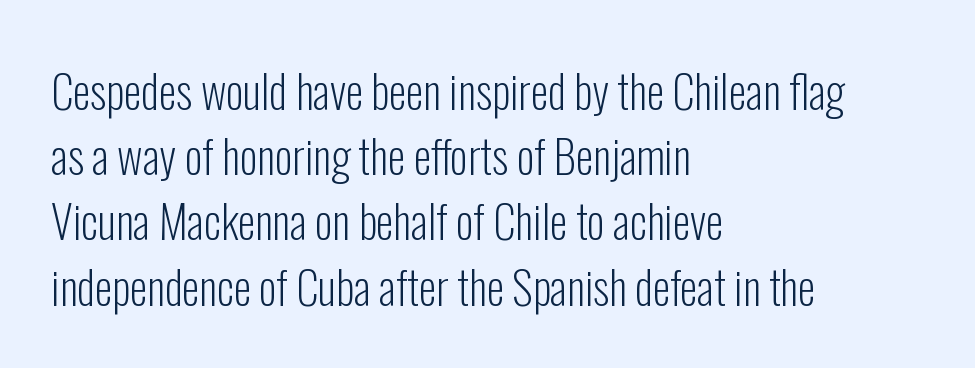
The lines in this sample share a left origin and differ only in where they stop. Quick note: not italic, upright. Is this a fixed-width face? No — the glyphs have proportional, varying widths. These lines are composed in type without serifs.
